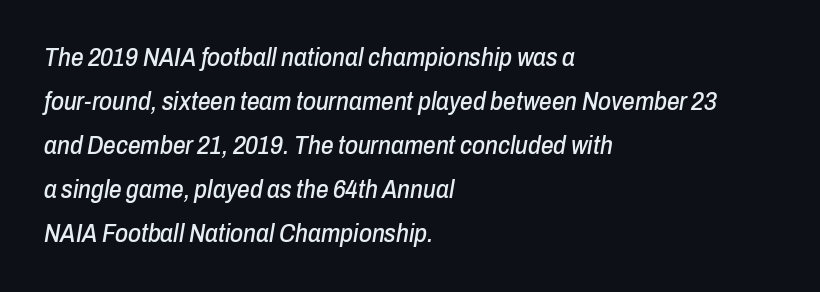
Alignment: flush left. The typography opts for an oblique posture over an upright one. This sample uses plain, unmodified letter spacing. This rendering features lettering with no underline.
